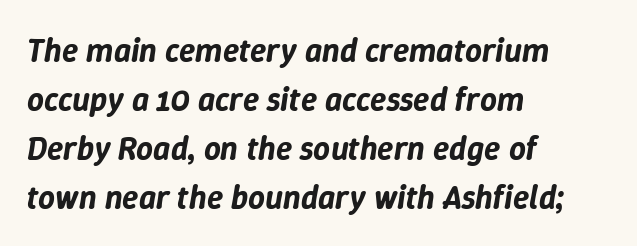
Q: Is the text italic (slanted)? A: Yes, it leans right by about 9 degrees.
Q: Is the text underlined? A: No.
Q: How is the paragraph aligned? A: Left-aligned.
Q: Is the spacing between letters normal or unusually wide? A: Normal.
Q: Is the spacing between lines tight, normal or loose? A: Normal.
Q: Width (condensed, normal, or wide)? A: Normal.
Q: Stroke contrast? A: Low.
Q: x-height? A: Medium.
Q: Monospaced? A: No.
